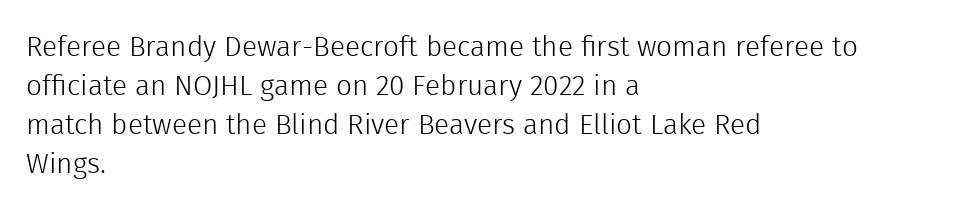
The image shows 28 px light sans-serif type, upright; set left-aligned, normal line spacing (1.39x), normal letter spacing, not underlined; a medium x-height.
